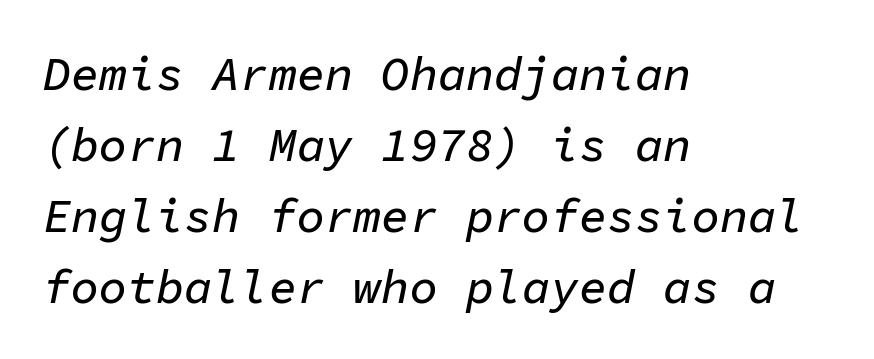
Q: Is the text italic (slanted)? A: Yes, it leans right by about 11 degrees.
Q: Is the text underlined? A: No.
Q: How is the paragraph aligned? A: Left-aligned.
Q: Is the spacing between letters normal or unusually wide? A: Normal.
Q: Is the spacing between lines tight, normal or loose? A: Normal.
Q: Width (condensed, normal, or wide)? A: Normal.
Q: Stroke contrast? A: Low.
Q: x-height? A: Medium.
Q: Monospaced? A: Yes.
